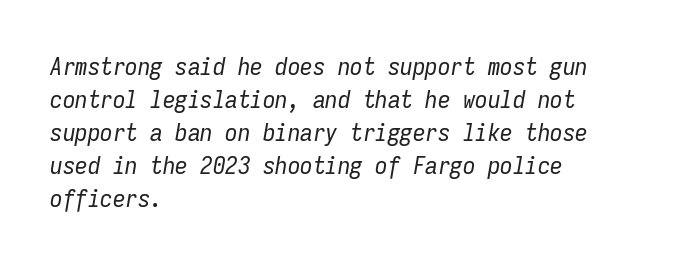
{"italic": "yes", "lean": "right", "slant_degrees": 9, "bold": "no", "underline": "no", "align": "left", "line_spacing": "normal", "line_spacing_ratio": 1.32, "letter_spacing": "normal", "letter_spacing_em": 0.0, "glyph_px": 25}
